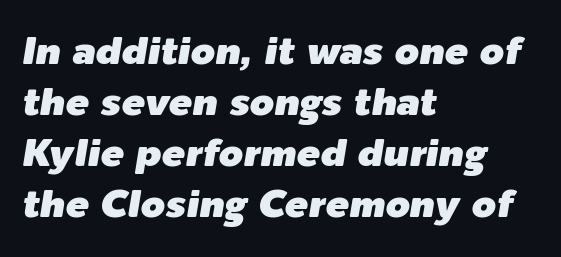
{"italic": "yes", "lean": "right", "slant_degrees": 9, "width": "normal", "stroke_contrast": "low", "x_height": "medium", "monospaced": "no", "underline": "no", "align": "left", "line_spacing": "normal", "line_spacing_ratio": 1.31, "letter_spacing": "normal", "letter_spacing_em": 0.0, "glyph_px": 39}
